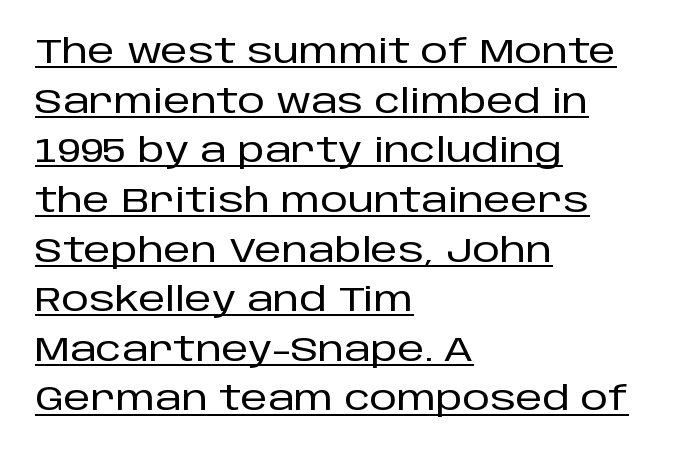
{"serif": "no", "italic": "no", "width": "normal", "stroke_contrast": "low", "x_height": "large", "monospaced": "no", "underline": "yes", "align": "left", "line_spacing": "normal", "line_spacing_ratio": 1.46, "letter_spacing": "normal", "letter_spacing_em": 0.0, "glyph_px": 34}
